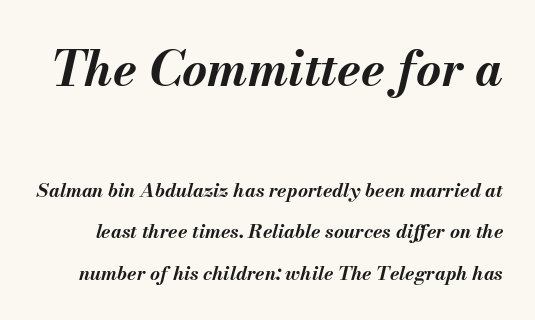
{"italic": "yes", "lean": "right", "slant_degrees": 13, "bold": "yes", "weight": "bold", "width": "normal", "stroke_contrast": "medium", "x_height": "small", "monospaced": "no", "underline": "no", "line_spacing": "loose", "line_spacing_ratio": 2.18, "letter_spacing": "normal", "letter_spacing_em": 0.0, "larger_block": "first", "size_ratio": 2.53, "glyph_px": 48}
